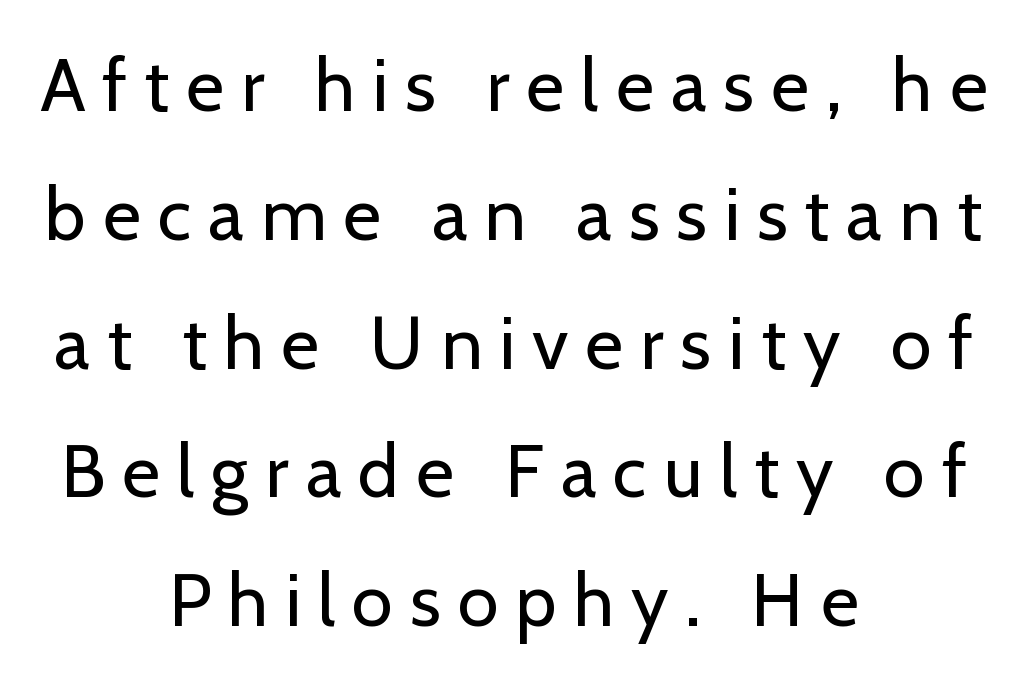
{"serif": "no", "italic": "no", "bold": "no", "weight": "regular", "width": "normal", "stroke_contrast": "low", "x_height": "medium", "monospaced": "no", "underline": "no", "align": "center", "line_spacing_ratio": 1.74, "letter_spacing": "wide", "letter_spacing_em": 0.23, "glyph_px": 74}
